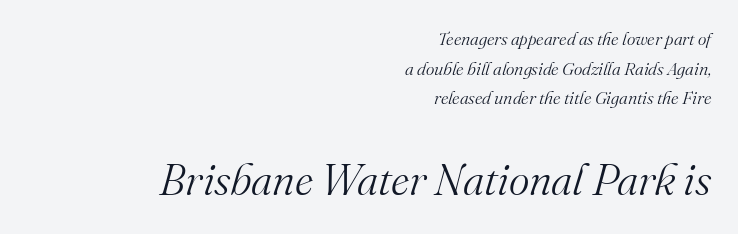
A serif font was chosen for this passage. Bigger letters appear in the bottom chunk; the top chunk is reduced. Do the characters align in a grid? No, the font is proportional. No word sits above an underline.
